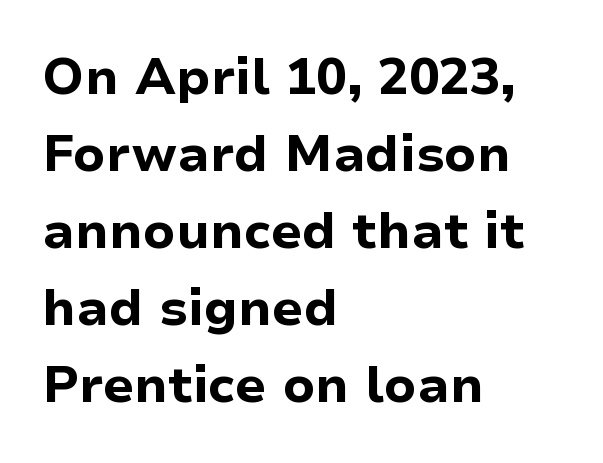
The image shows 51 px bold sans-serif type, upright; set left-aligned, normal line spacing (1.51x), normal letter spacing, not underlined; low stroke contrast and a medium x-height.
